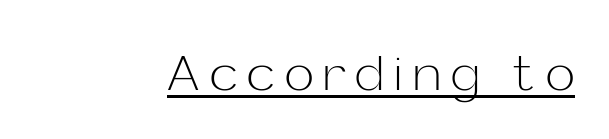
Q: Is the text bold? A: No.
Q: Is the text italic (slanted)? A: No, it is upright.
Q: Is the typeface a serif or a sans-serif typeface? A: Sans-serif.
Q: Is the text underlined? A: Yes.
Q: Is the spacing between letters normal or unusually wide? A: Unusually wide.
Q: Width (condensed, normal, or wide)? A: Normal.
Q: Stroke contrast? A: Low.
Q: x-height? A: Medium.
Q: Monospaced? A: No.
